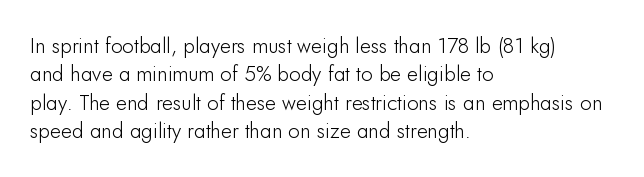
{"italic": "no", "underline": "no", "align": "left", "line_spacing": "normal", "line_spacing_ratio": 1.35, "letter_spacing": "normal", "letter_spacing_em": 0.0, "glyph_px": 21}
